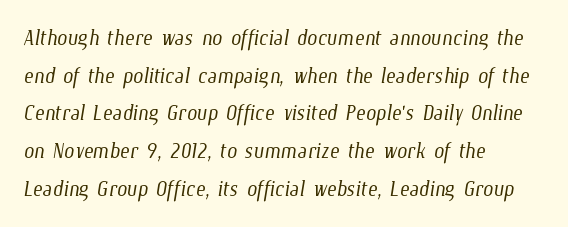
The image shows 29 px light, condensed type; set left-aligned, normal line spacing (1.3x), normal letter spacing, not underlined; low stroke contrast and a medium x-height.
